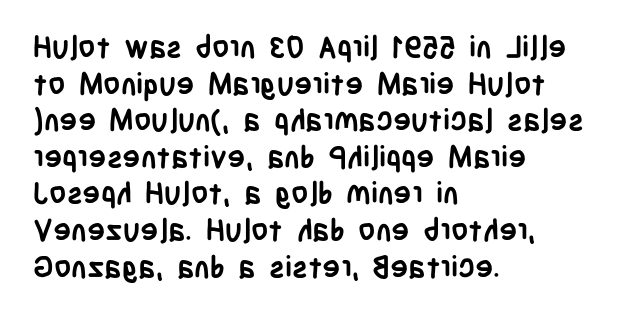
Descenders are the only things crossing below the line. Heavy-handed strokes throughout: this text is bold. Observe the ordinary spacing: letters are neighbours, not strangers. Every stem runs plumb, perpendicular to the baseline. The face used here is proportionally spaced, like ordinary book or web type. The designer went with a sans here, leaving each stem footless.
